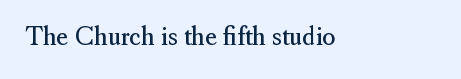
{"italic": "no", "bold": "no", "underline": "no", "letter_spacing": "normal", "letter_spacing_em": 0.0, "glyph_px": 23}
